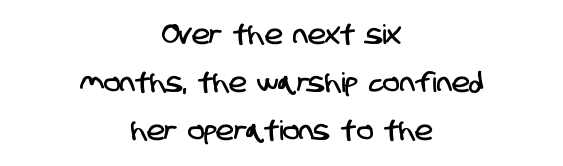
Only glyphs here, with clear space below each row. Short note: letters normally spaced. The text block is weighted toward neither margin, spreading evenly from the middle.
